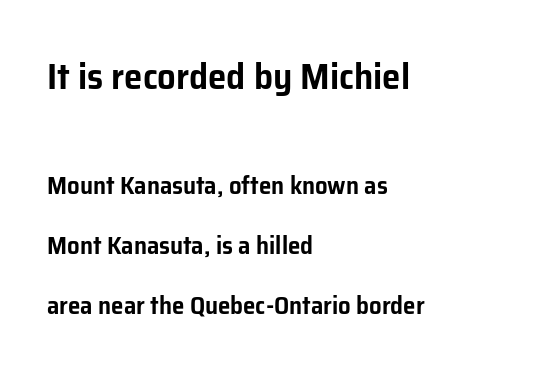
Clear beneath every line of the passage. This is sans-serif lettering, the kind often seen on screens and signage. The vertical gap from one line to the next is large. The lettering stays uniformly vertical, giving the passage a roman look. The type is set solid horizontally, with unmodified tracking.
